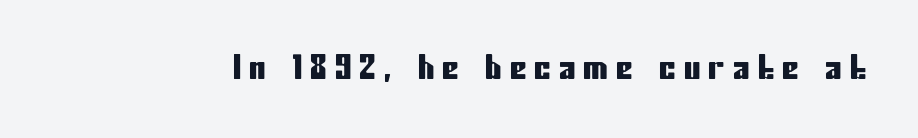
The image shows 33 px condensed sans-serif type, upright; set unusually wide letter spacing (+0.25 em), not underlined; low stroke contrast and a medium x-height.
